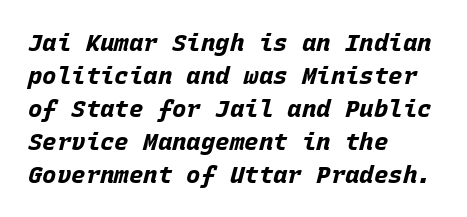
Inter-character spacing is left at the font's built-in metrics. One-word summary of the alignment: left. Compared with typical paragraphs, the rows here are spaced about the same. Anything drawn beneath the words? Only blank space. What weight is shown? A full bold with thick strokes. The axis of the letterforms is tilted away from vertical.
